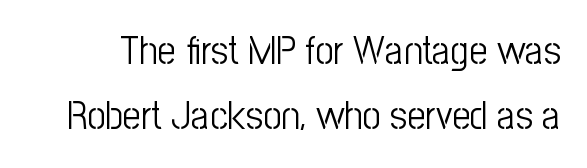
{"serif": "no", "italic": "no", "bold": "no", "weight": "light", "width": "condensed", "stroke_contrast": "low", "x_height": "medium", "monospaced": "no", "underline": "no", "line_spacing": "normal", "line_spacing_ratio": 1.62, "letter_spacing": "normal", "letter_spacing_em": 0.0, "glyph_px": 40}
